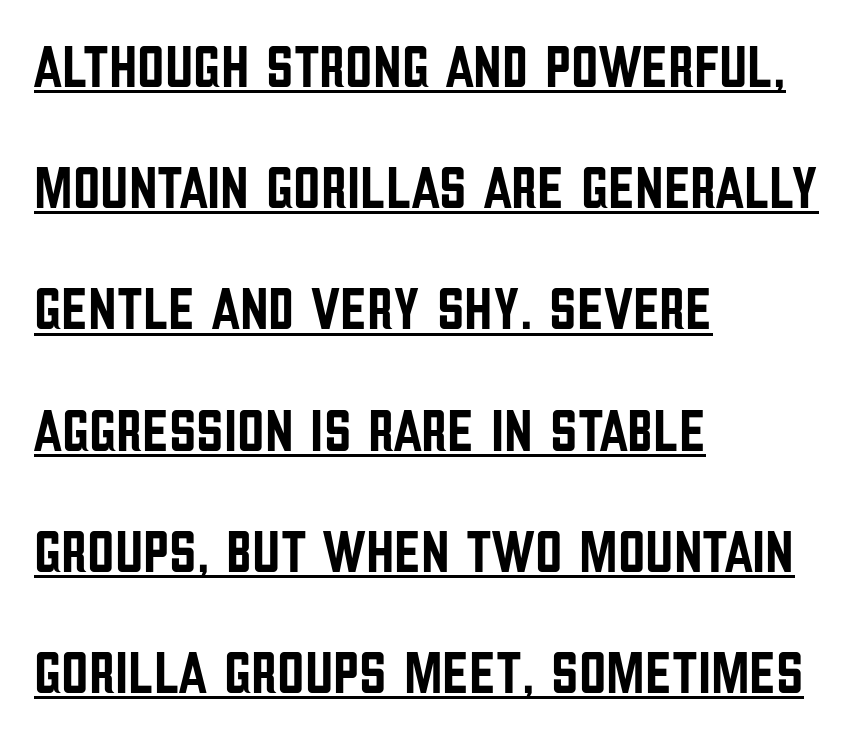
The image shows 60 px condensed sans-serif type, upright; set left-aligned, loose line spacing (2.02x), normal letter spacing, underlined; low stroke contrast and a large x-height.
